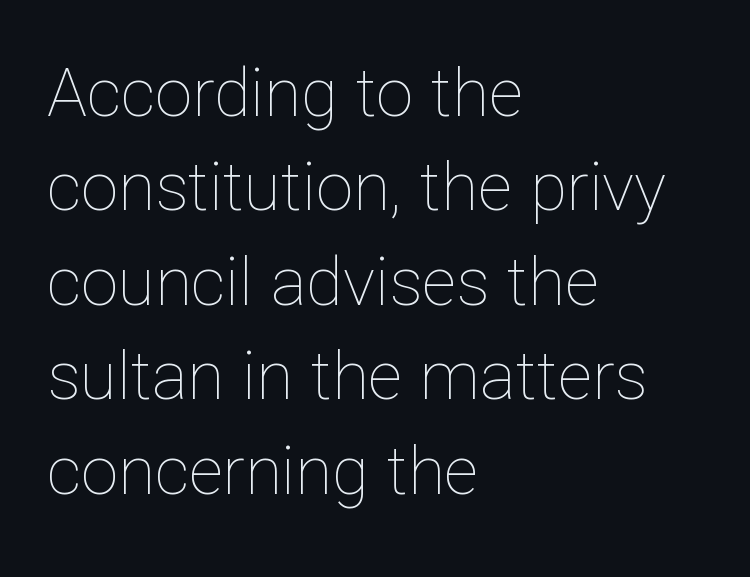
The image shows 67 px thin type, upright; set left-aligned, normal line spacing (1.41x), normal letter spacing, not underlined; low stroke contrast and a medium x-height.
